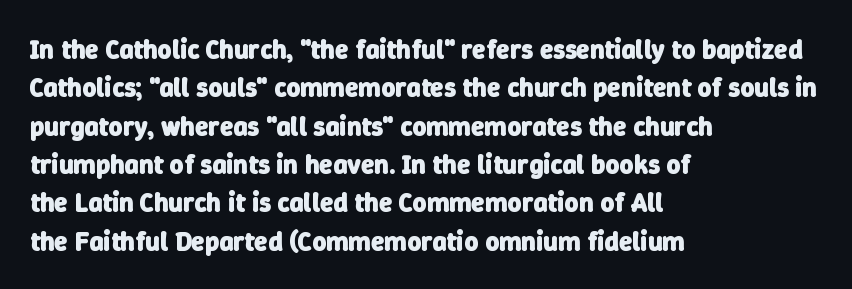
The image shows 27 px bold type; set left-aligned, normal line spacing (1.42x), normal letter spacing, not underlined.
